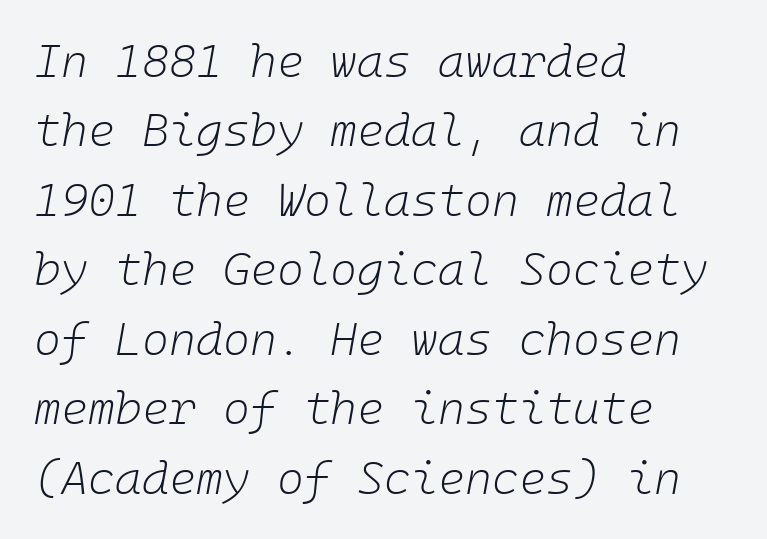
{"italic": "yes", "lean": "right", "slant_degrees": 10, "bold": "no", "weight": "light", "width": "normal", "stroke_contrast": "low", "x_height": "medium", "underline": "no", "align": "left", "line_spacing": "normal", "line_spacing_ratio": 1.51, "letter_spacing": "normal", "letter_spacing_em": 0.0, "glyph_px": 46}
